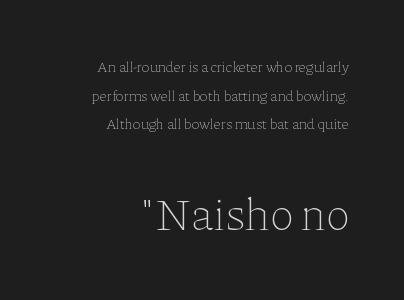
Q: Is the text bold? A: No.
Q: Is the text italic (slanted)? A: No, it is upright.
Q: Is the text underlined? A: No.
Q: How is the paragraph aligned? A: Right-aligned.
Q: Is the spacing between letters normal or unusually wide? A: Normal.
Q: Is the spacing between lines tight, normal or loose? A: Loose.
Q: Which block of text is set in a larger size, the first (top) or the second (bottom)? A: The second (bottom) one.
Q: Width (condensed, normal, or wide)? A: Normal.
Q: Stroke contrast? A: Low.
Q: x-height? A: Medium.
Q: Monospaced? A: No.
